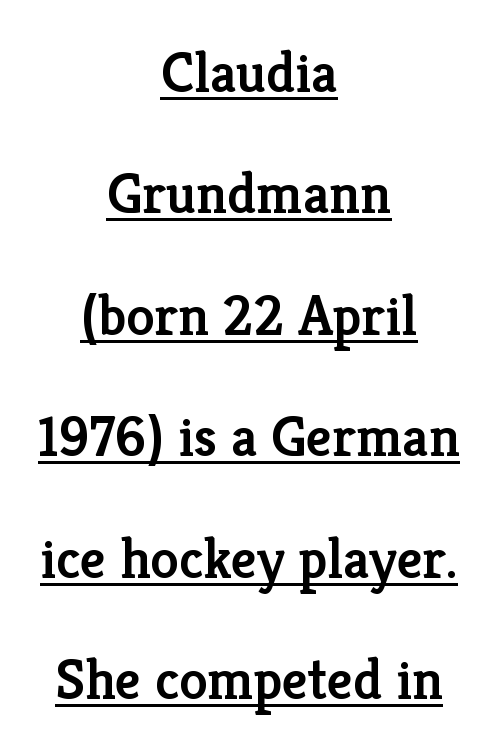
The image shows 57 px semibold serif type, upright; set centered, loose line spacing (2.13x), normal letter spacing, underlined; low stroke contrast and a medium x-height.
